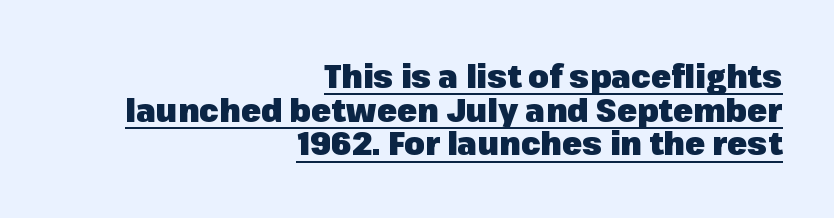
The image shows 33 px heavy sans-serif type, upright; set right-aligned, tight line spacing (1.02x), normal letter spacing, underlined; low stroke contrast and a medium x-height.
